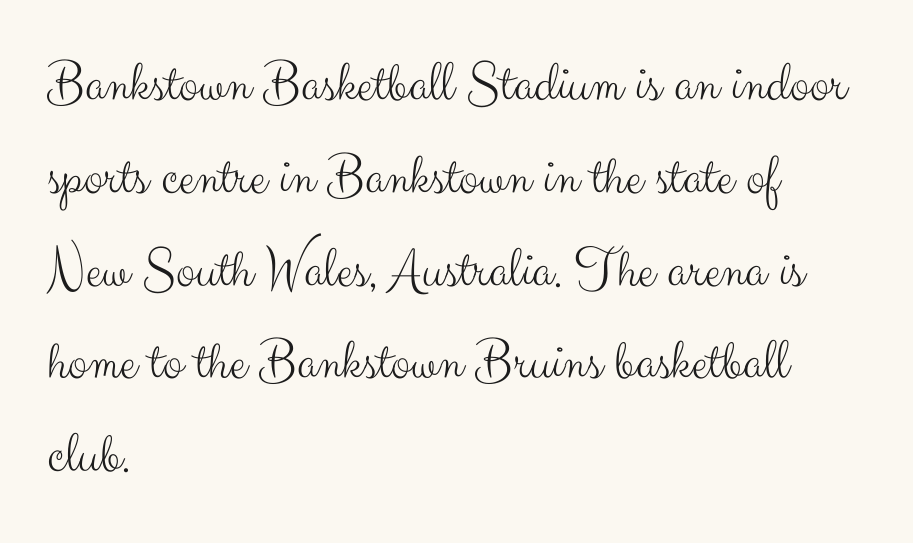
{"serif": "no", "bold": "no", "weight": "light", "width": "normal", "stroke_contrast": "medium", "x_height": "small", "monospaced": "no", "underline": "no", "align": "left", "line_spacing": "normal", "line_spacing_ratio": 1.6, "letter_spacing": "normal", "letter_spacing_em": 0.0, "glyph_px": 58}
